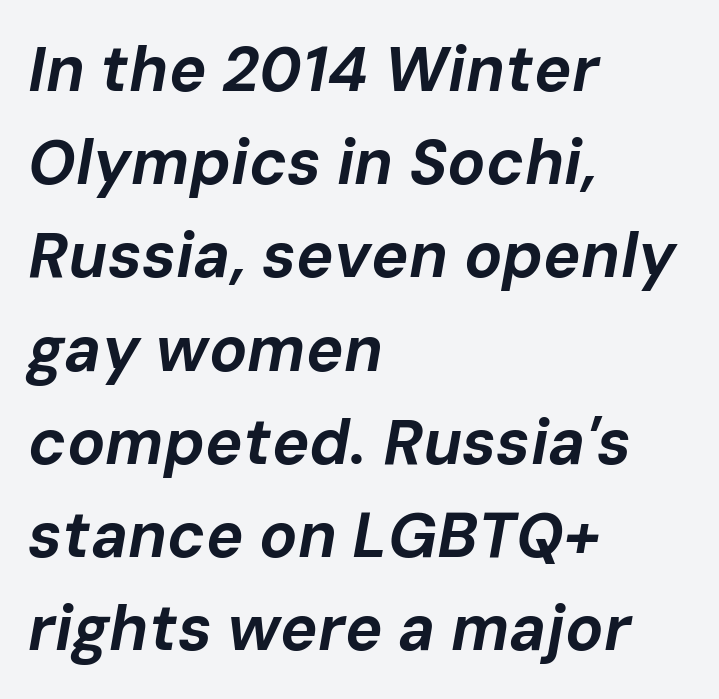
The image shows 63 px bold type, italic (leaning right); set left-aligned, normal line spacing (1.48x), normal letter spacing, not underlined; low stroke contrast and a medium x-height.
